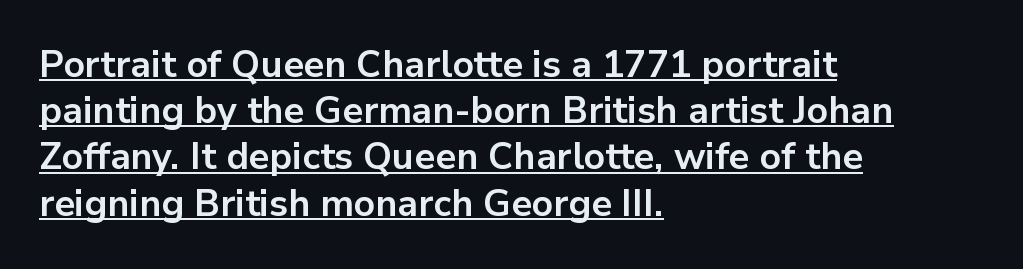
Q: Is the text bold? A: Yes.
Q: Is the text italic (slanted)? A: No, it is upright.
Q: Is the typeface a serif or a sans-serif typeface? A: Sans-serif.
Q: Is the text underlined? A: Yes.
Q: How is the paragraph aligned? A: Left-aligned.
Q: Is the spacing between letters normal or unusually wide? A: Normal.
Q: Is the spacing between lines tight, normal or loose? A: Normal.
Q: Width (condensed, normal, or wide)? A: Normal.
Q: Stroke contrast? A: Low.
Q: x-height? A: Medium.
Q: Monospaced? A: No.
